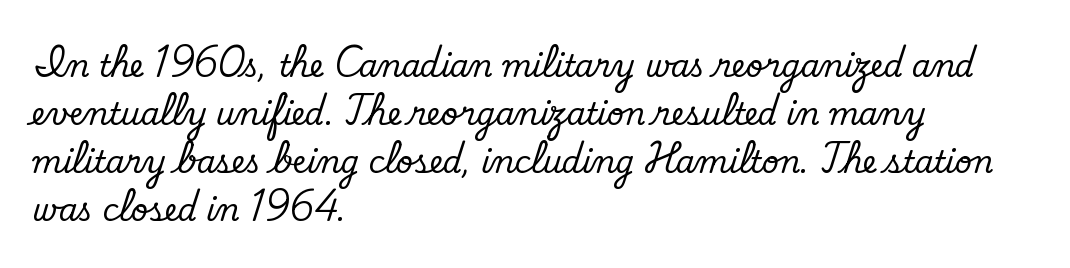
Font category for this specimen: sans-serif. This rendering leaves character spacing at its baseline value. The rendering anchors every line to the left-hand side. Evenly set lines give the paragraph a standard silhouette.
